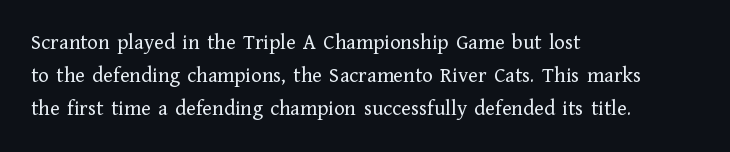
Descender tails drop into unmarked territory. Vertically, the passage feels balanced, rows spaced as you'd expect. The typesetter chose a ragged-right arrangement here. The typography opts for an upright posture over an oblique one. The rendering keeps characters at their native spacing. Stroke mass is kept to a normal reading level or below.
